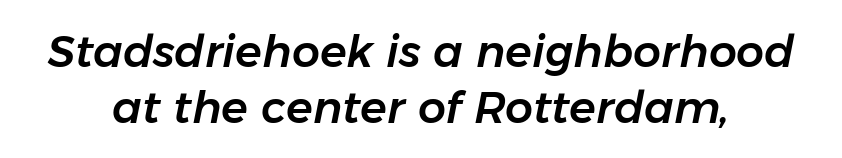
Summary of vertical rhythm: regular, with standard interline spacing. Here the designer chose a conventional face with non-uniform glyph widths. Visually the block forms a symmetrical silhouette, jagged on both flanks. These lines were composed using italics. The tracking reads as untouched default to a designer's eye.
